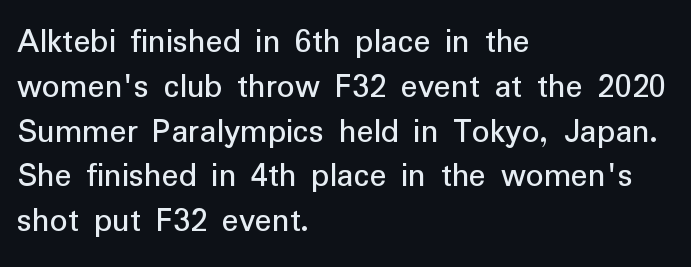
The image shows 35 px regular-weight sans-serif type, upright; set left-aligned, normal line spacing (1.28x), normal letter spacing, not underlined; low stroke contrast and a medium x-height.
